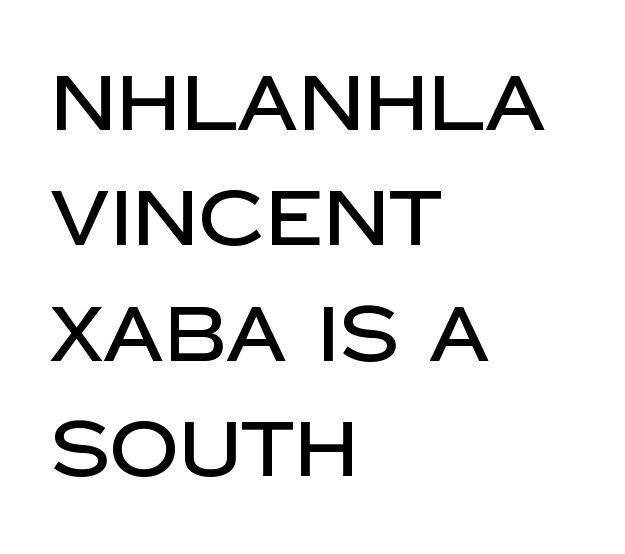
Q: Is the text italic (slanted)? A: No, it is upright.
Q: Is the typeface a serif or a sans-serif typeface? A: Sans-serif.
Q: Is the text underlined? A: No.
Q: How is the paragraph aligned? A: Left-aligned.
Q: Is the spacing between letters normal or unusually wide? A: Normal.
Q: Is the spacing between lines tight, normal or loose? A: Normal.
Q: Width (condensed, normal, or wide)? A: Normal.
Q: Stroke contrast? A: Low.
Q: x-height? A: Large.
Q: Monospaced? A: No.
